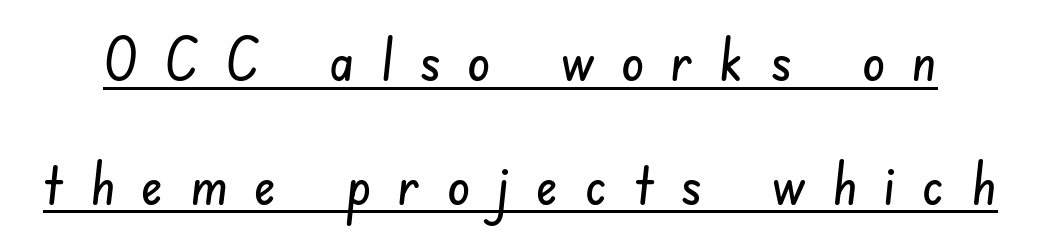
Q: Is the typeface a serif or a sans-serif typeface? A: Sans-serif.
Q: Is the text underlined? A: Yes.
Q: Is the spacing between letters normal or unusually wide? A: Unusually wide.
Q: Is the spacing between lines tight, normal or loose? A: Loose.
Q: Width (condensed, normal, or wide)? A: Condensed.
Q: Stroke contrast? A: Low.
Q: x-height? A: Small.
Q: Monospaced? A: No.
